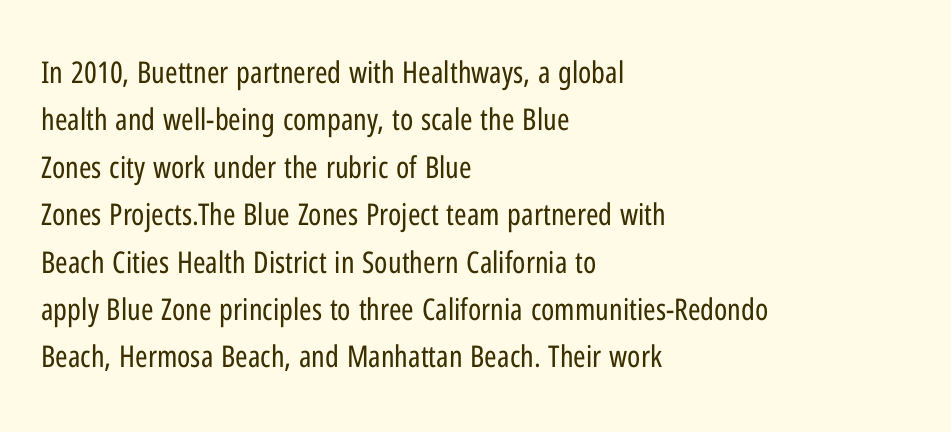
{"serif": "no", "italic": "no", "bold": "no", "weight": "regular", "width": "condensed", "stroke_contrast": "low", "x_height": "medium", "monospaced": "no", "underline": "no", "align": "left", "line_spacing": "normal", "line_spacing_ratio": 1.58, "letter_spacing": "normal", "letter_spacing_em": 0.0, "glyph_px": 30}
